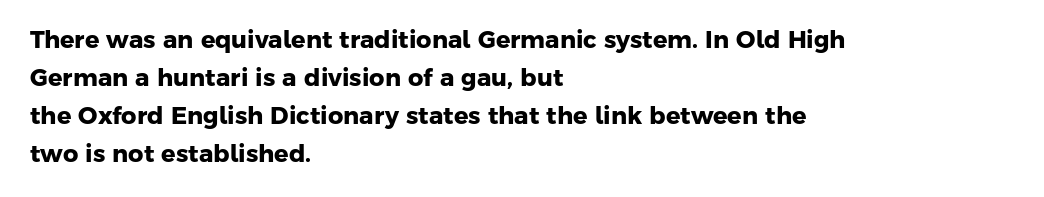
Honestly, there is no underline to notice here at all. Thick stems and heavy bowls — unmistakably bold. Line starts are locked; line ends wander. Leading: standard. There is no visible air inserted between adjacent glyphs.
